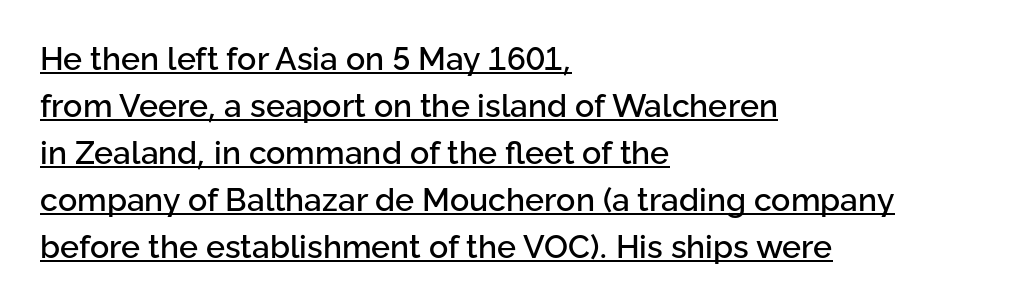
Q: Is the text italic (slanted)? A: No, it is upright.
Q: Is the typeface a serif or a sans-serif typeface? A: Sans-serif.
Q: Is the text underlined? A: Yes.
Q: How is the paragraph aligned? A: Left-aligned.
Q: Is the spacing between letters normal or unusually wide? A: Normal.
Q: Is the spacing between lines tight, normal or loose? A: Normal.
Q: Width (condensed, normal, or wide)? A: Normal.
Q: Stroke contrast? A: Low.
Q: x-height? A: Medium.
Q: Monospaced? A: No.
